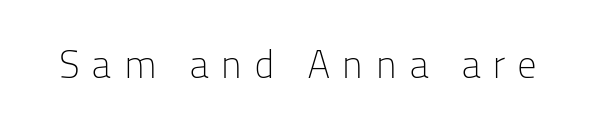
Weight: not bold — regular or lighter. Caption: expanded tracking, letters set apart. Think of a printed novel: that variable character pitch is what you see here. The specimen reads as upright at a glance.
